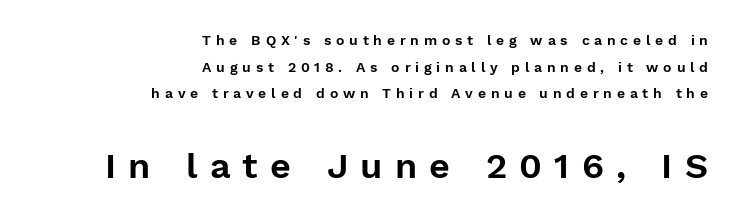
The image shows 36 px sans-serif type, upright; set right-aligned, loose line spacing (1.9x), unusually wide letter spacing (+0.34 em), not underlined; the second (bottom) block is 2.57x larger; low stroke contrast and a medium x-height.
